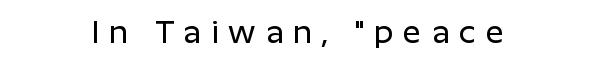
Q: Is the text italic (slanted)? A: No, it is upright.
Q: Is the typeface a serif or a sans-serif typeface? A: Sans-serif.
Q: Is the text underlined? A: No.
Q: How is the paragraph aligned? A: Centered.
Q: Is the spacing between letters normal or unusually wide? A: Unusually wide.
Q: Width (condensed, normal, or wide)? A: Normal.
Q: Stroke contrast? A: Low.
Q: x-height? A: Medium.
Q: Monospaced? A: No.
